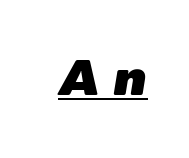
The rendering inserts visible extra space after every character. Proportional: the letters do not fall into vertical columns. The passage shown leans; its letterforms are oblique. This is underlined copy, the kind a proofreader might mark for attention.
